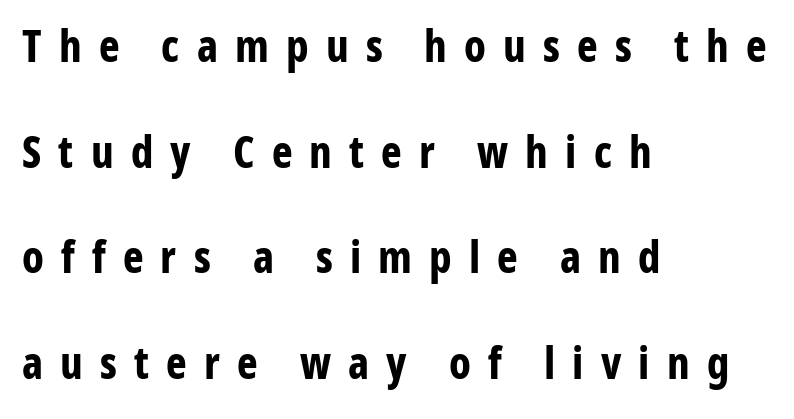
{"serif": "no", "italic": "no", "bold": "yes", "weight": "bold", "width": "condensed", "stroke_contrast": "low", "x_height": "medium", "monospaced": "no", "underline": "no", "align": "left", "line_spacing": "loose", "line_spacing_ratio": 2.4, "letter_spacing": "wide", "letter_spacing_em": 0.39, "glyph_px": 44}
